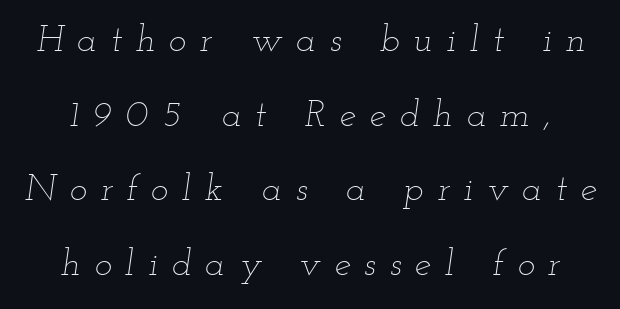
Honestly, the letter spacing is so wide it's the main thing you notice. The rendering applies a slant to the glyphs. The space between consecutive lines is lavish. These lines are rendered in a variable-pitch font. The gap between lines stays unmarked.
